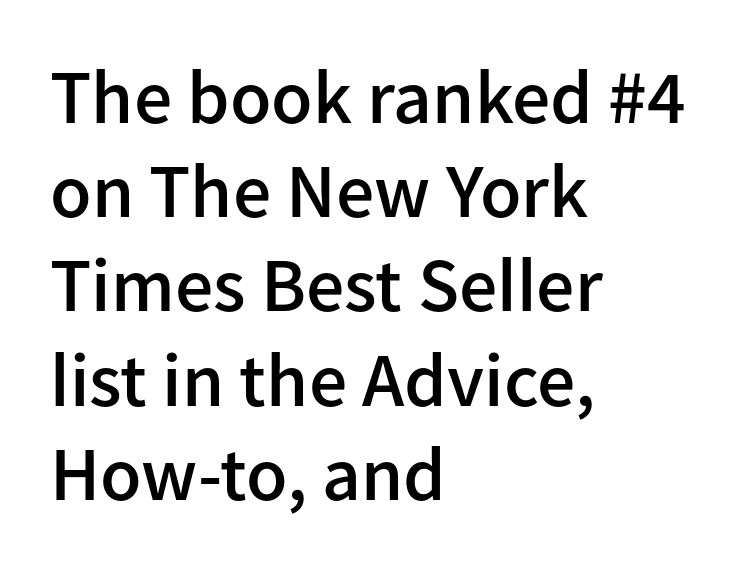
Q: Is the text bold? A: Semi-bold.
Q: Is the text italic (slanted)? A: No, it is upright.
Q: Is the typeface a serif or a sans-serif typeface? A: Sans-serif.
Q: Is the text underlined? A: No.
Q: How is the paragraph aligned? A: Left-aligned.
Q: Is the spacing between letters normal or unusually wide? A: Normal.
Q: Width (condensed, normal, or wide)? A: Normal.
Q: Stroke contrast? A: Low.
Q: x-height? A: Medium.
Q: Monospaced? A: No.
